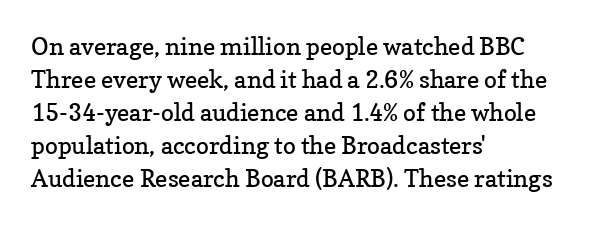
The image shows 24 px text type, upright; set left-aligned, normal line spacing (1.38x), normal letter spacing, not underlined.
